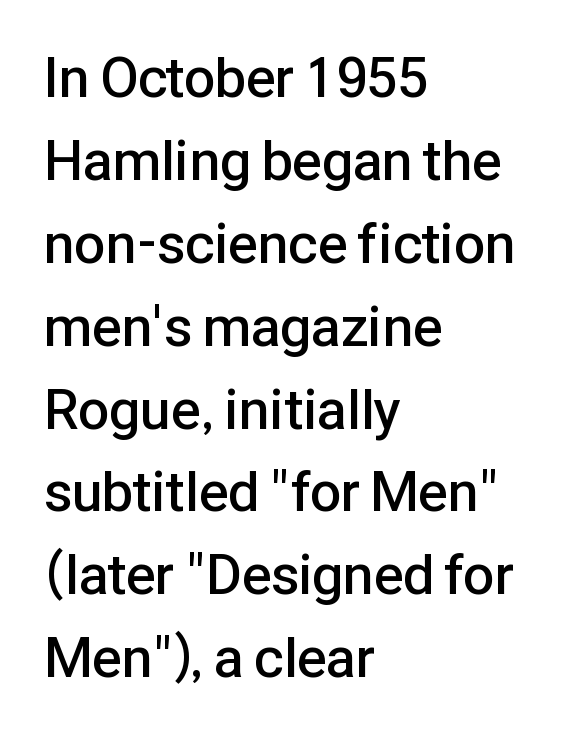
The image shows 56 px semibold sans-serif type, upright; set left-aligned, normal line spacing (1.48x), normal letter spacing, not underlined; low stroke contrast and a medium x-height.
